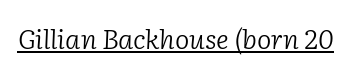
The image shows 27 px text type, italic (leaning right); set normal letter spacing, underlined.
